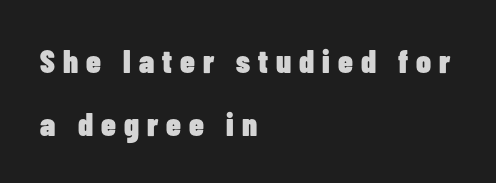
Q: Is the text bold? A: Yes.
Q: Is the text italic (slanted)? A: No, it is upright.
Q: Is the typeface a serif or a sans-serif typeface? A: Sans-serif.
Q: Is the text underlined? A: No.
Q: How is the paragraph aligned? A: Left-aligned.
Q: Is the spacing between letters normal or unusually wide? A: Unusually wide.
Q: Is the spacing between lines tight, normal or loose? A: Loose.
Q: Width (condensed, normal, or wide)? A: Condensed.
Q: Stroke contrast? A: Low.
Q: x-height? A: Medium.
Q: Monospaced? A: No.
